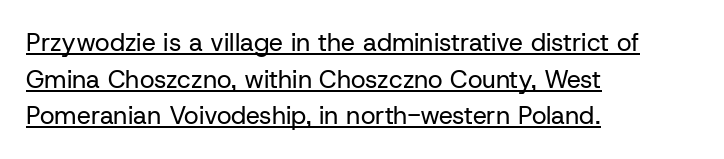
Q: Is the text bold? A: No.
Q: Is the text italic (slanted)? A: No, it is upright.
Q: Is the text underlined? A: Yes.
Q: How is the paragraph aligned? A: Left-aligned.
Q: Is the spacing between letters normal or unusually wide? A: Normal.
Q: Is the spacing between lines tight, normal or loose? A: Normal.
